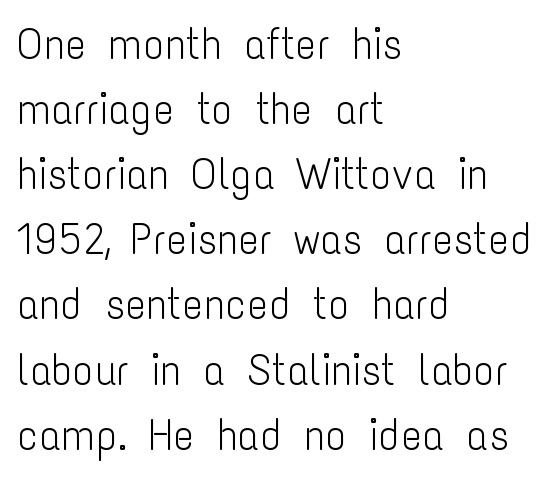
The image shows 44 px light, condensed sans-serif type, upright; set left-aligned, normal line spacing (1.48x), normal letter spacing, not underlined; low stroke contrast and a medium x-height.
